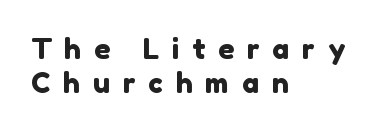
The image shows 28 px sans-serif type; set left-aligned, line spacing 1.22x, unusually wide letter spacing (+0.46 em), not underlined; a medium x-height.
